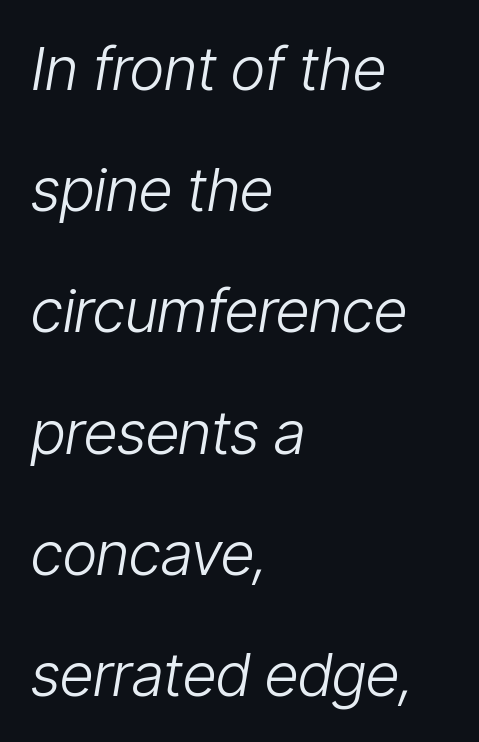
Q: Is the text bold? A: No.
Q: Is the text italic (slanted)? A: Yes, it leans right by about 9 degrees.
Q: Is the text underlined? A: No.
Q: How is the paragraph aligned? A: Left-aligned.
Q: Is the spacing between letters normal or unusually wide? A: Normal.
Q: Is the spacing between lines tight, normal or loose? A: Loose.
Q: Width (condensed, normal, or wide)? A: Condensed.
Q: Stroke contrast? A: Low.
Q: x-height? A: Medium.
Q: Monospaced? A: No.
